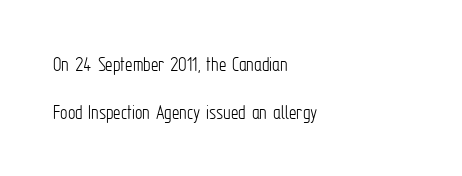
The leading is generous, giving the passage an open texture. The rag falls on the right side of this text block. Descenders are the only things crossing below the line. Ink coverage per letter is moderate at most.
